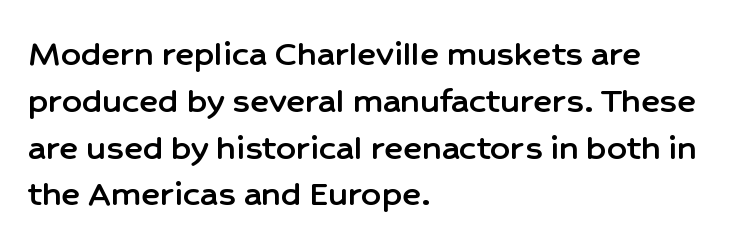
Q: Is the text italic (slanted)? A: No, it is upright.
Q: Is the typeface a serif or a sans-serif typeface? A: Sans-serif.
Q: Is the text underlined? A: No.
Q: How is the paragraph aligned? A: Left-aligned.
Q: Is the spacing between letters normal or unusually wide? A: Normal.
Q: Width (condensed, normal, or wide)? A: Normal.
Q: Stroke contrast? A: Low.
Q: x-height? A: Medium.
Q: Monospaced? A: No.
